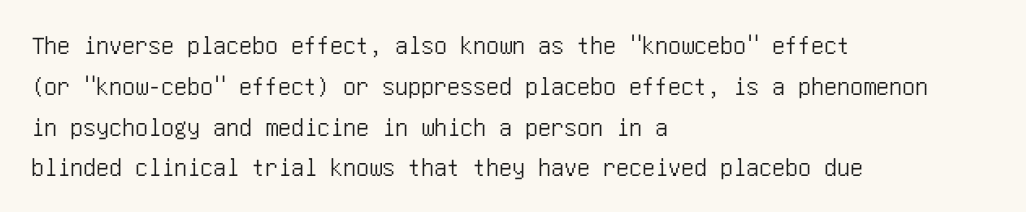
The space between consecutive lines is moderate. This sample uses plain, unmodified letter spacing. Layout note: lines flush left. No italicization has been applied; the sample stays upright. The passage shown is not underscored anywhere.
